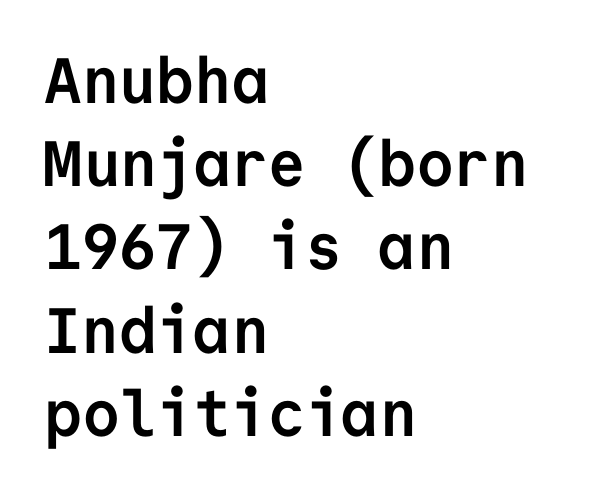
{"serif": "no", "italic": "no", "bold": "yes", "weight": "semibold", "width": "normal", "stroke_contrast": "low", "x_height": "medium", "monospaced": "yes", "underline": "no", "align": "left", "line_spacing": "normal", "line_spacing_ratio": 1.3, "letter_spacing": "normal", "letter_spacing_em": 0.0, "glyph_px": 64}
